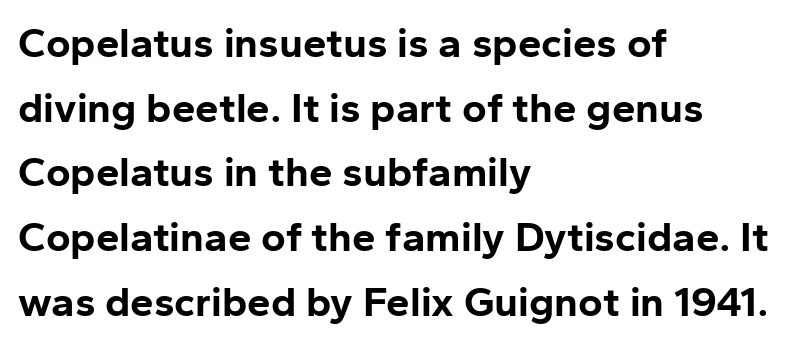
Q: Is the text bold? A: Yes.
Q: Is the text italic (slanted)? A: No, it is upright.
Q: Is the typeface a serif or a sans-serif typeface? A: Sans-serif.
Q: Is the text underlined? A: No.
Q: How is the paragraph aligned? A: Left-aligned.
Q: Is the spacing between letters normal or unusually wide? A: Normal.
Q: Is the spacing between lines tight, normal or loose? A: Normal.
Q: Width (condensed, normal, or wide)? A: Normal.
Q: Stroke contrast? A: Low.
Q: x-height? A: Medium.
Q: Monospaced? A: No.
